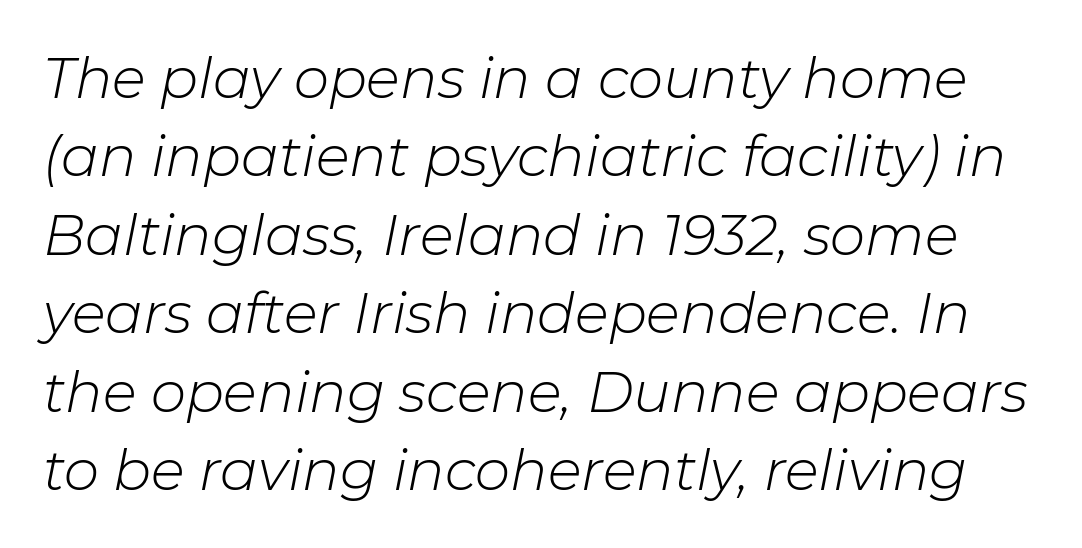
{"italic": "yes", "lean": "right", "slant_degrees": 11, "bold": "no", "weight": "light", "width": "normal", "stroke_contrast": "low", "x_height": "medium", "monospaced": "no", "underline": "no", "line_spacing": "normal", "line_spacing_ratio": 1.4, "letter_spacing": "normal", "letter_spacing_em": 0.0, "glyph_px": 56}
